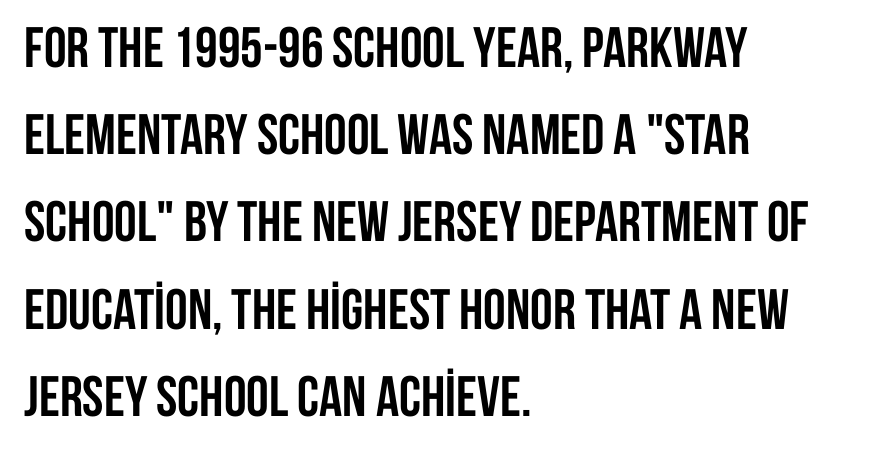
{"serif": "no", "italic": "no", "bold": "yes", "weight": "semibold", "width": "condensed", "stroke_contrast": "low", "x_height": "large", "monospaced": "no", "underline": "no", "align": "left", "line_spacing": "normal", "line_spacing_ratio": 1.53, "letter_spacing": "normal", "letter_spacing_em": 0.0, "glyph_px": 57}
